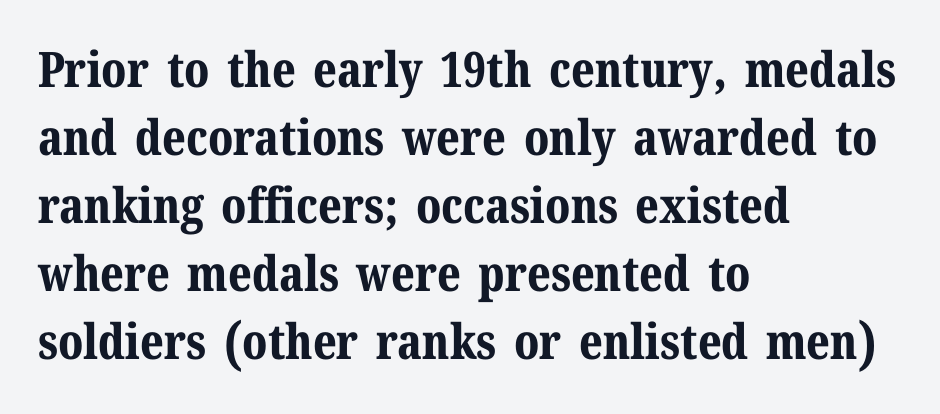
Notice how the stems are strictly vertical — no italics here. These lines are composed in type with serifs. Which margin do the lines hug? The left one — the right edge is uneven. Summary of weight: heavy, a full bold.
